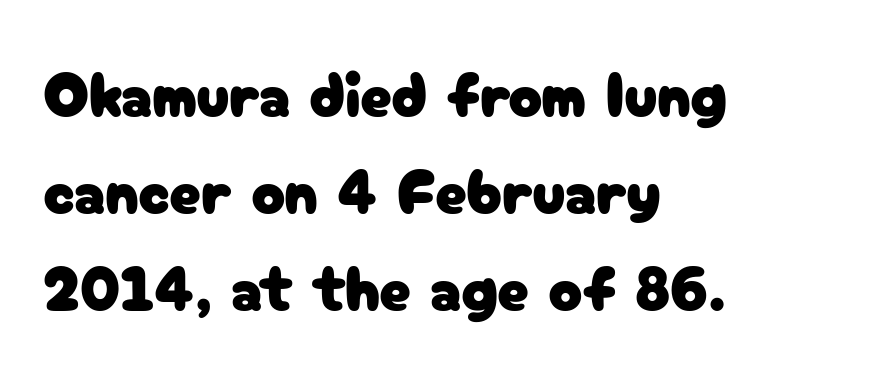
Q: Is the text italic (slanted)? A: No, it is upright.
Q: Is the typeface a serif or a sans-serif typeface? A: Sans-serif.
Q: Is the text underlined? A: No.
Q: How is the paragraph aligned? A: Left-aligned.
Q: Is the spacing between letters normal or unusually wide? A: Normal.
Q: Is the spacing between lines tight, normal or loose? A: Normal.
Q: Width (condensed, normal, or wide)? A: Normal.
Q: Stroke contrast? A: Low.
Q: x-height? A: Medium.
Q: Monospaced? A: No.
